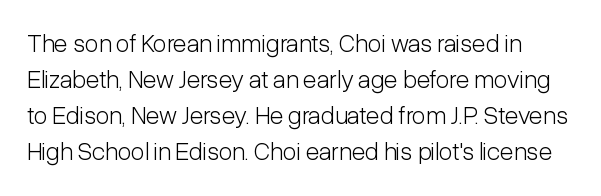
Q: Is the text bold? A: No.
Q: Is the text italic (slanted)? A: No, it is upright.
Q: Is the text underlined? A: No.
Q: Is the spacing between letters normal or unusually wide? A: Normal.
Q: Is the spacing between lines tight, normal or loose? A: Normal.
